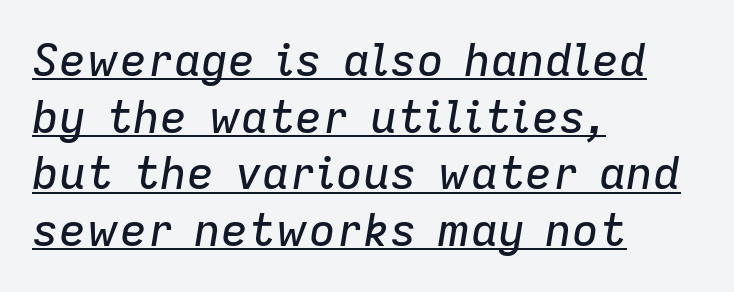
The image shows 45 px text type, italic (leaning right); set left-aligned, normal line spacing (1.26x), normal letter spacing, underlined; low stroke contrast and a medium x-height.
